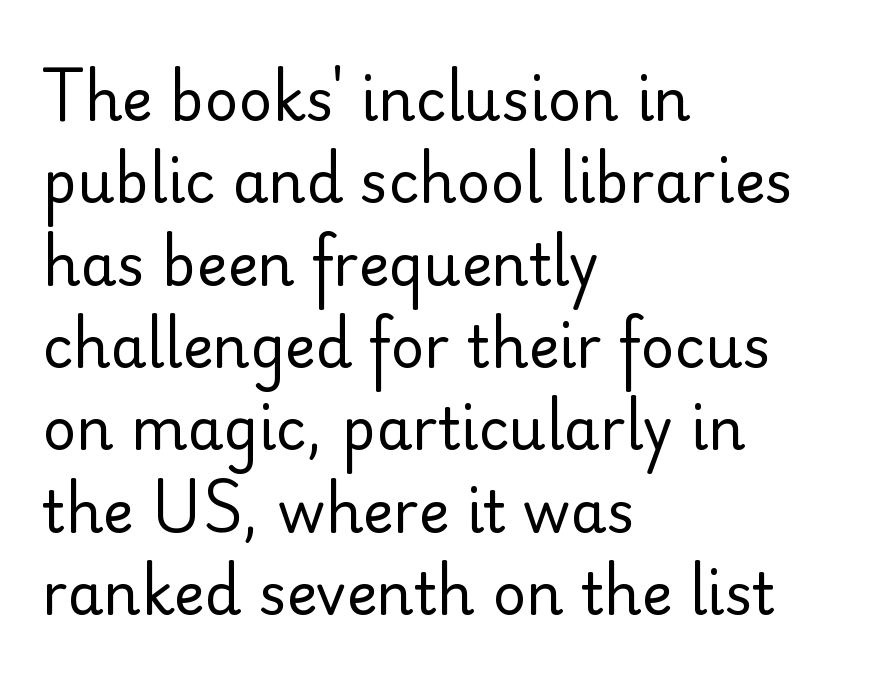
Q: Is the text bold? A: No.
Q: Is the text italic (slanted)? A: No, it is upright.
Q: Is the typeface a serif or a sans-serif typeface? A: Sans-serif.
Q: Is the text underlined? A: No.
Q: How is the paragraph aligned? A: Left-aligned.
Q: Is the spacing between letters normal or unusually wide? A: Normal.
Q: Is the spacing between lines tight, normal or loose? A: Normal.
Q: Width (condensed, normal, or wide)? A: Normal.
Q: Stroke contrast? A: Low.
Q: x-height? A: Small.
Q: Monospaced? A: No.
